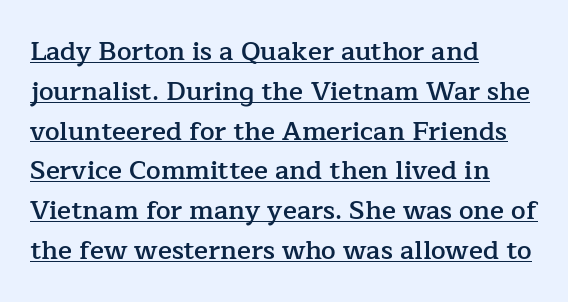
The image shows 26 px text type, upright; set left-aligned, normal line spacing (1.53x), normal letter spacing, underlined.
